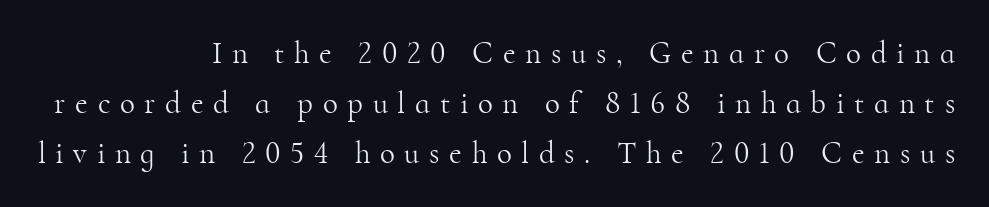
Proportional: the letters do not fall into vertical columns. Font category for this specimen: serif. How would I describe the line gaps? Plain and ordinary. If you drew a ruler down the right edge, every line would touch it. Every character sits straight up, as roman type does.
